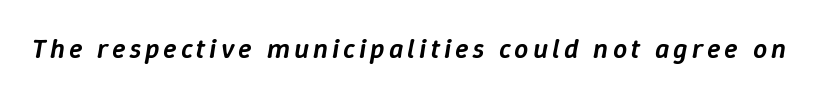
{"italic": "yes", "lean": "right", "slant_degrees": 9, "bold": "semi", "weight": "semibold", "width": "normal", "stroke_contrast": "low", "x_height": "medium", "monospaced": "no", "underline": "no", "glyph_px": 28}
